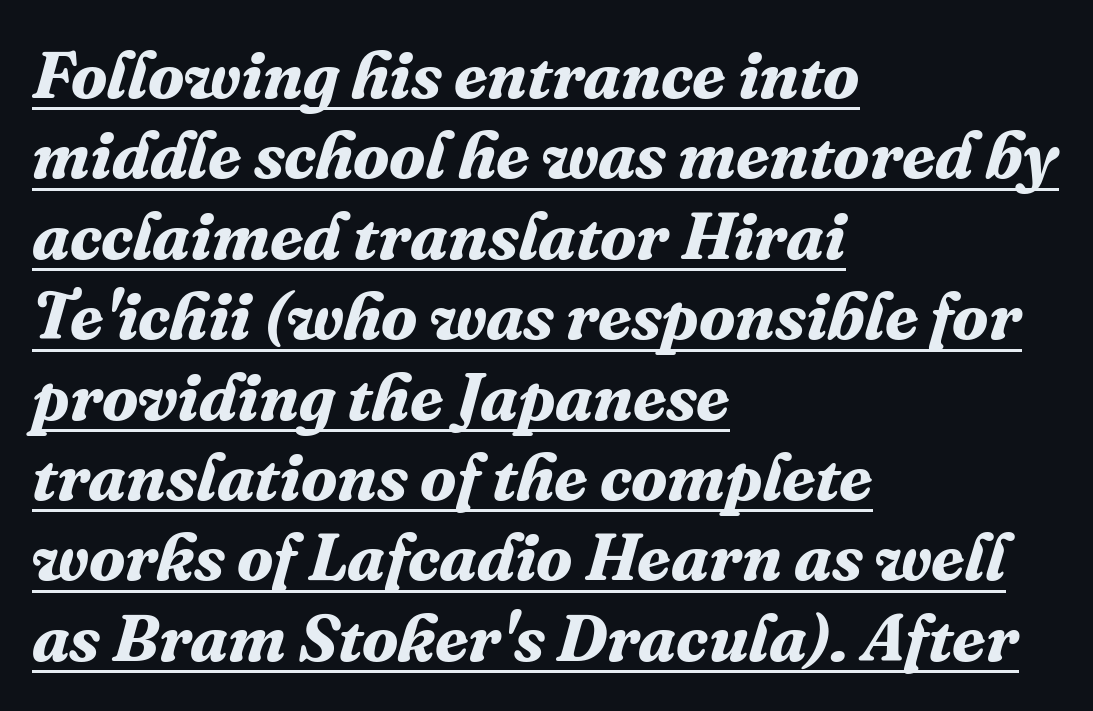
The passage is arranged the way most books set body copy — flush left. Between one letter and the next there's only the usual sliver of space. Does the type have serifs? Yes, each stem ends in a small foot. Underline: present.
